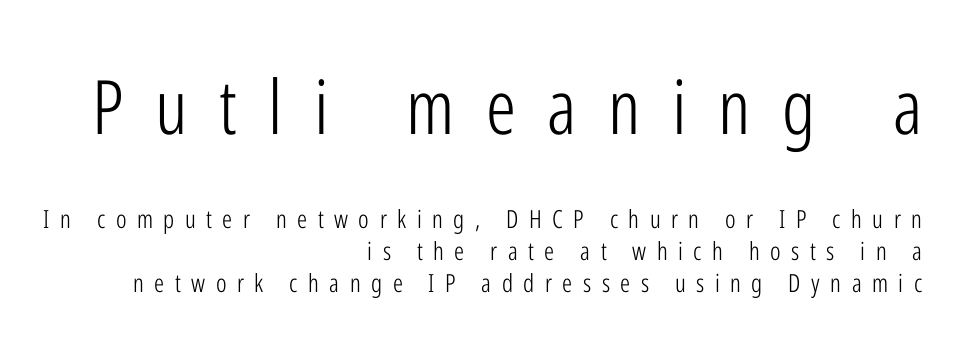
These lines sit exactly where default settings would place them. Only glyphs here, with clear space below each row. Alignment: flush right. A typesetter would call this proportional, since set widths differ per character.
